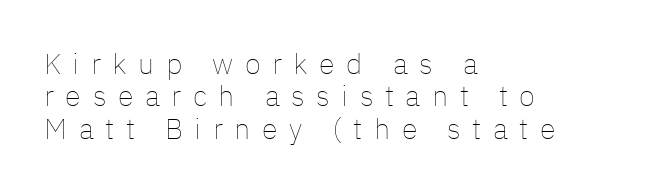
{"italic": "no", "bold": "no", "weight": "thin", "width": "normal", "stroke_contrast": "low", "x_height": "medium", "monospaced": "no", "underline": "no", "align": "left", "line_spacing": "tight", "line_spacing_ratio": 1.12, "letter_spacing": "wide", "letter_spacing_em": 0.4, "glyph_px": 29}
